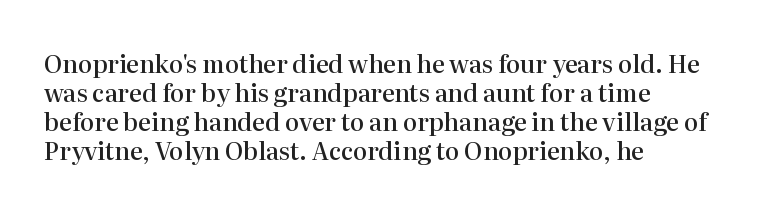
The image shows 24 px text type, upright; set left-aligned, line spacing 1.21x, normal letter spacing, not underlined.
